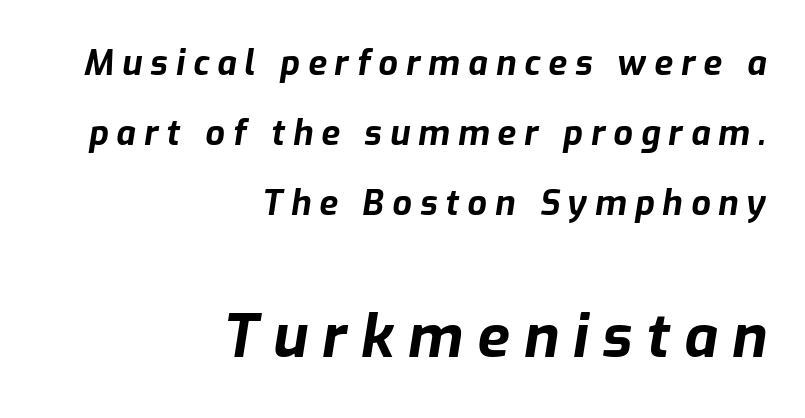
Q: Is the text bold? A: Yes.
Q: Is the text italic (slanted)? A: Yes, it leans right by about 9 degrees.
Q: Is the text underlined? A: No.
Q: How is the paragraph aligned? A: Right-aligned.
Q: Is the spacing between letters normal or unusually wide? A: Unusually wide.
Q: Is the spacing between lines tight, normal or loose? A: Loose.
Q: Which block of text is set in a larger size, the first (top) or the second (bottom)? A: The second (bottom) one.
Q: Width (condensed, normal, or wide)? A: Normal.
Q: Stroke contrast? A: Low.
Q: x-height? A: Medium.
Q: Monospaced? A: No.
